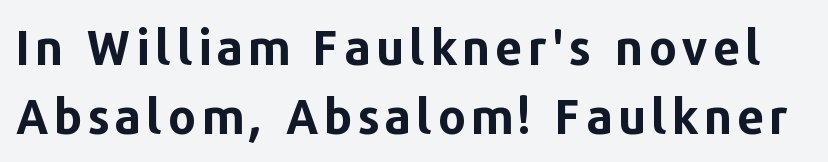
Q: Is the text bold? A: Yes.
Q: Is the text italic (slanted)? A: No, it is upright.
Q: Is the typeface a serif or a sans-serif typeface? A: Sans-serif.
Q: Is the text underlined? A: No.
Q: Is the spacing between lines tight, normal or loose? A: Normal.
Q: Width (condensed, normal, or wide)? A: Normal.
Q: Stroke contrast? A: Low.
Q: x-height? A: Medium.
Q: Monospaced? A: No.
